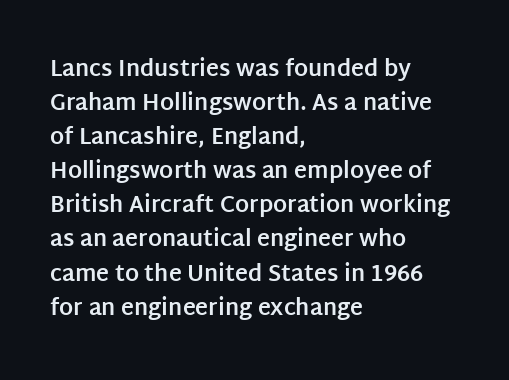
Q: Is the text bold? A: Yes.
Q: Is the text italic (slanted)? A: No, it is upright.
Q: Is the text underlined? A: No.
Q: How is the paragraph aligned? A: Left-aligned.
Q: Is the spacing between letters normal or unusually wide? A: Normal.
Q: Is the spacing between lines tight, normal or loose? A: Normal.
